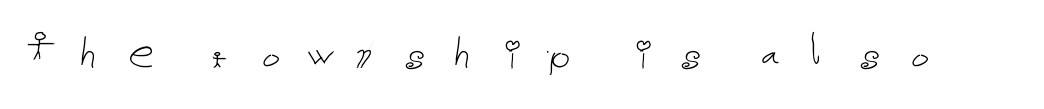
The string is rendered with underlining switched off. Look at the tracking — it's clearly loosened, letters drifting apart. The lettering stays uniformly vertical, giving the passage a roman look. Stems and bowls with no extra thickness — not bold.
